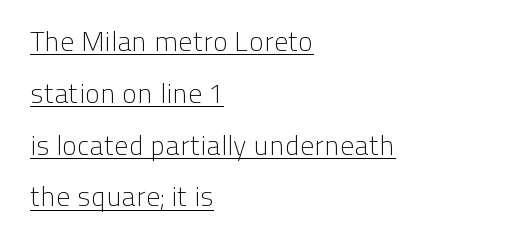
Q: Is the text bold? A: No.
Q: Is the text italic (slanted)? A: No, it is upright.
Q: Is the typeface a serif or a sans-serif typeface? A: Sans-serif.
Q: Is the text underlined? A: Yes.
Q: How is the paragraph aligned? A: Left-aligned.
Q: Is the spacing between letters normal or unusually wide? A: Normal.
Q: Width (condensed, normal, or wide)? A: Normal.
Q: Stroke contrast? A: Low.
Q: x-height? A: Medium.
Q: Monospaced? A: No.
